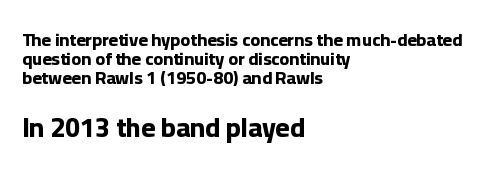
Q: Is the text bold? A: Yes.
Q: Is the text italic (slanted)? A: No, it is upright.
Q: Is the text underlined? A: No.
Q: How is the paragraph aligned? A: Left-aligned.
Q: Is the spacing between letters normal or unusually wide? A: Normal.
Q: Is the spacing between lines tight, normal or loose? A: Tight.
Q: Which block of text is set in a larger size, the first (top) or the second (bottom)? A: The second (bottom) one.
